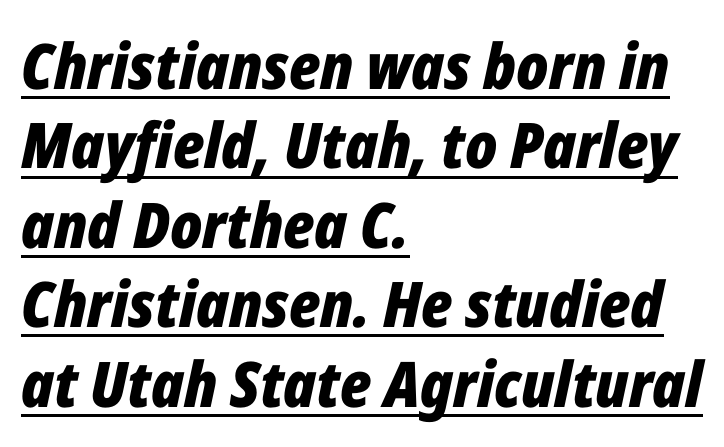
Q: Is the text bold? A: Yes.
Q: Is the text italic (slanted)? A: Yes, it leans right by about 12 degrees.
Q: Is the text underlined? A: Yes.
Q: How is the paragraph aligned? A: Left-aligned.
Q: Is the spacing between letters normal or unusually wide? A: Normal.
Q: Is the spacing between lines tight, normal or loose? A: Normal.
Q: Width (condensed, normal, or wide)? A: Condensed.
Q: Stroke contrast? A: Low.
Q: x-height? A: Medium.
Q: Monospaced? A: No.
